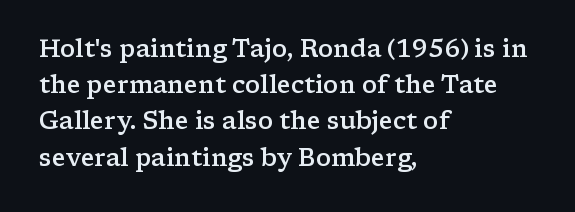
{"italic": "no", "bold": "semi", "underline": "no", "align": "left", "line_spacing": "normal", "line_spacing_ratio": 1.51, "letter_spacing": "normal", "letter_spacing_em": 0.0, "glyph_px": 24}
